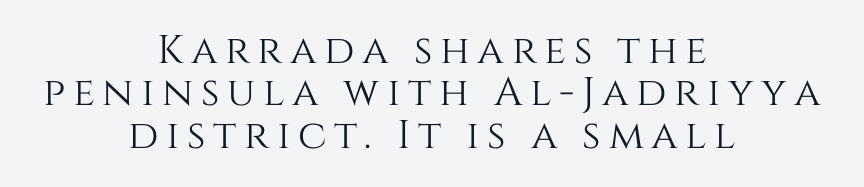
Q: Is the text italic (slanted)? A: No, it is upright.
Q: Is the text underlined? A: No.
Q: How is the paragraph aligned? A: Centered.
Q: Is the spacing between lines tight, normal or loose? A: Tight.
Q: Width (condensed, normal, or wide)? A: Normal.
Q: Stroke contrast? A: Medium.
Q: x-height? A: Large.
Q: Monospaced? A: No.
